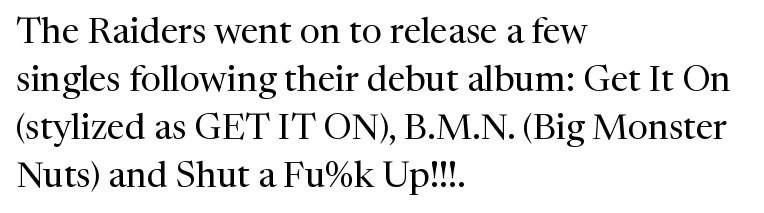
Q: Is the text bold? A: No.
Q: Is the text italic (slanted)? A: No, it is upright.
Q: Is the typeface a serif or a sans-serif typeface? A: Serif.
Q: Is the text underlined? A: No.
Q: How is the paragraph aligned? A: Left-aligned.
Q: Is the spacing between letters normal or unusually wide? A: Normal.
Q: Is the spacing between lines tight, normal or loose? A: Normal.
Q: Width (condensed, normal, or wide)? A: Normal.
Q: Stroke contrast? A: Medium.
Q: x-height? A: Medium.
Q: Monospaced? A: No.
